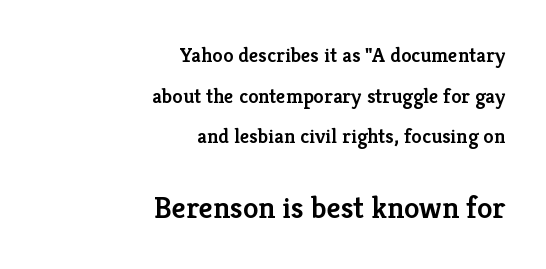
Q: Is the text bold? A: Semi-bold.
Q: Is the text italic (slanted)? A: No, it is upright.
Q: Is the typeface a serif or a sans-serif typeface? A: Serif.
Q: Is the text underlined? A: No.
Q: How is the paragraph aligned? A: Right-aligned.
Q: Is the spacing between letters normal or unusually wide? A: Normal.
Q: Is the spacing between lines tight, normal or loose? A: Loose.
Q: Which block of text is set in a larger size, the first (top) or the second (bottom)? A: The second (bottom) one.
Q: Width (condensed, normal, or wide)? A: Normal.
Q: Stroke contrast? A: Low.
Q: x-height? A: Medium.
Q: Monospaced? A: No.
